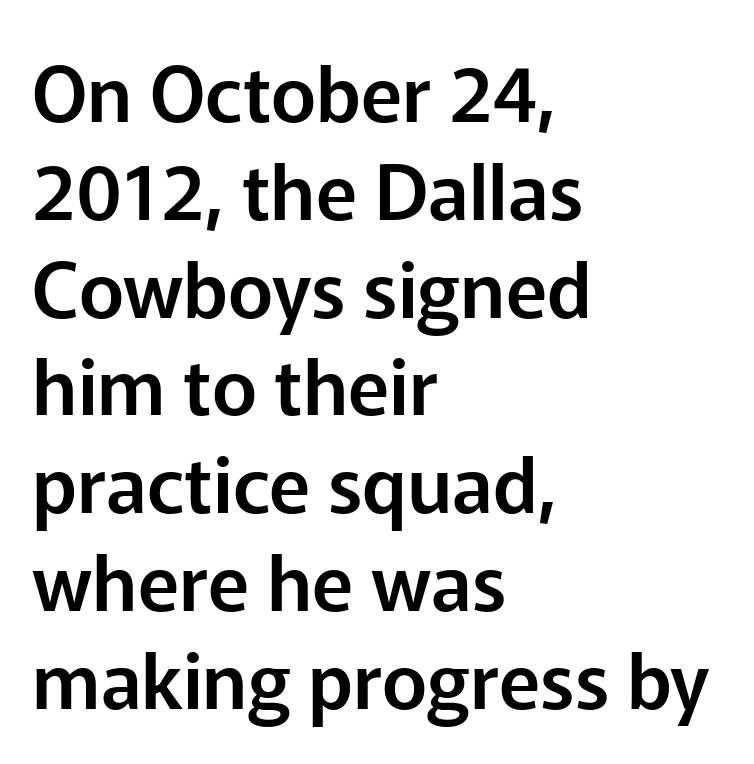
{"serif": "no", "italic": "no", "width": "normal", "stroke_contrast": "low", "x_height": "medium", "monospaced": "no", "underline": "no", "align": "left", "line_spacing": "normal", "line_spacing_ratio": 1.27, "letter_spacing": "normal", "letter_spacing_em": 0.0, "glyph_px": 77}
